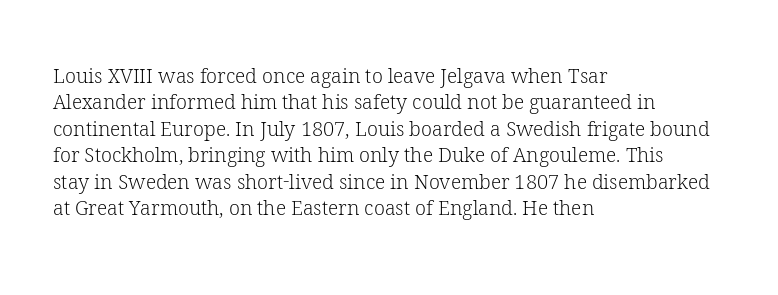
Characters remain perfectly vertical along every line. Rows of type keep a routine distance in the vertical direction. The face looks like a standard text weight, possibly lighter. Letter spacing: default. Each row of text sits above clean, open space.
